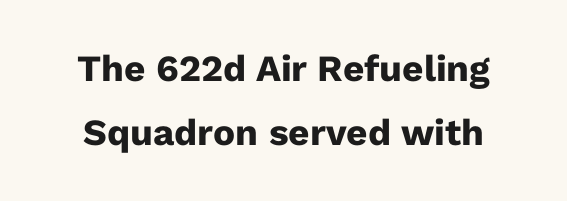
Q: Is the text bold? A: Yes.
Q: Is the text italic (slanted)? A: No, it is upright.
Q: Is the typeface a serif or a sans-serif typeface? A: Sans-serif.
Q: Is the text underlined? A: No.
Q: Is the spacing between letters normal or unusually wide? A: Normal.
Q: Width (condensed, normal, or wide)? A: Normal.
Q: Stroke contrast? A: Low.
Q: x-height? A: Medium.
Q: Monospaced? A: No.
